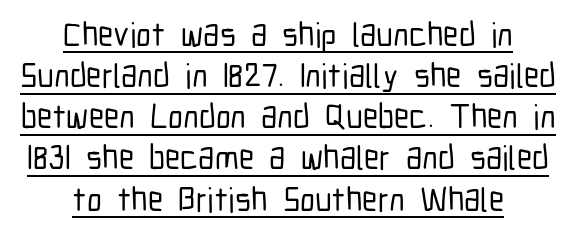
The tracking reads as untouched default to a designer's eye. Here the designer chose a conventional face with non-uniform glyph widths. In CSS terms this would be text-align: center. Notice how a bar underscores the lettering throughout. Does the type have serifs? No, each stem ends abruptly.
